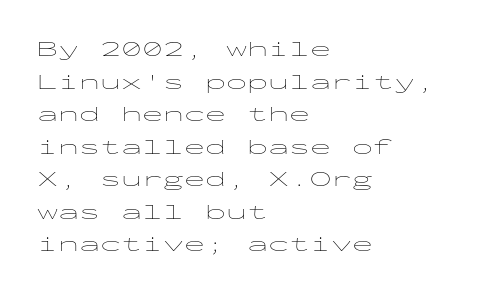
{"italic": "no", "bold": "no", "underline": "no", "align": "left", "line_spacing": "normal", "line_spacing_ratio": 1.55, "letter_spacing": "normal", "letter_spacing_em": 0.0, "glyph_px": 21}
